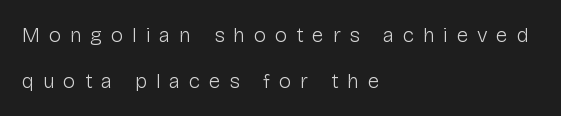
Q: Is the text bold? A: No.
Q: Is the text italic (slanted)? A: No, it is upright.
Q: Is the text underlined? A: No.
Q: How is the paragraph aligned? A: Left-aligned.
Q: Is the spacing between letters normal or unusually wide? A: Unusually wide.
Q: Is the spacing between lines tight, normal or loose? A: Loose.
